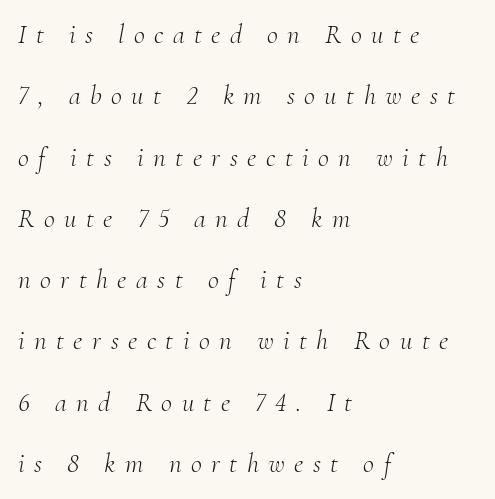
This block would shrink considerably if given ordinary leading; it's expanded now. Reading down the block, your eye returns to a fixed left position each line. Weight class: somewhere from thin through regular. The text carries the slant typical of an italic or oblique font.
